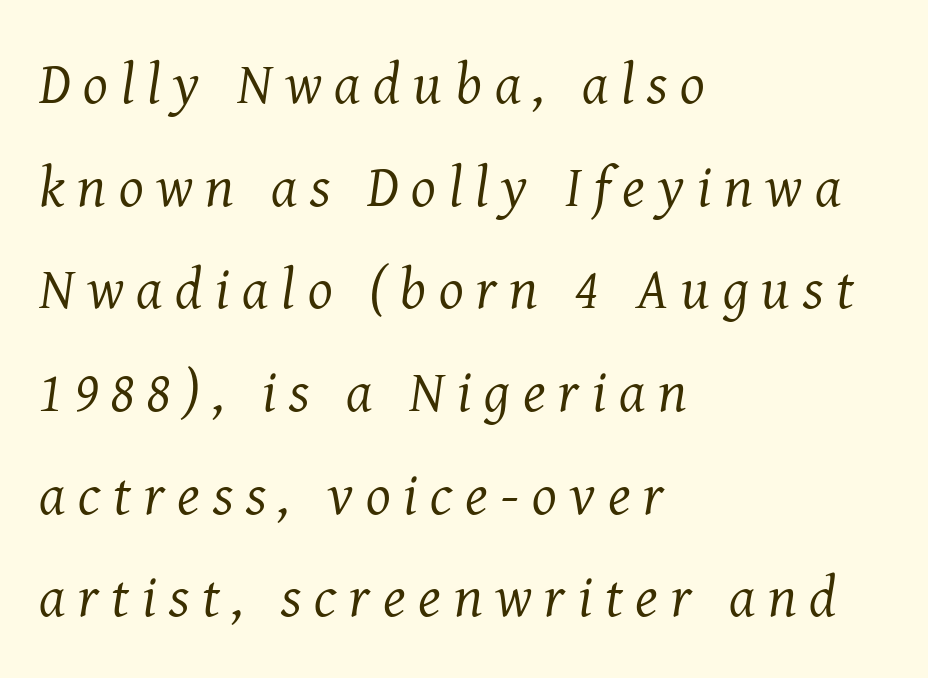
{"serif": "yes", "italic": "yes", "lean": "right", "slant_degrees": 8, "bold": "no", "weight": "regular", "width": "normal", "stroke_contrast": "medium", "x_height": "medium", "monospaced": "no", "underline": "no", "align": "left", "line_spacing_ratio": 1.77, "letter_spacing": "wide", "letter_spacing_em": 0.22, "glyph_px": 58}
